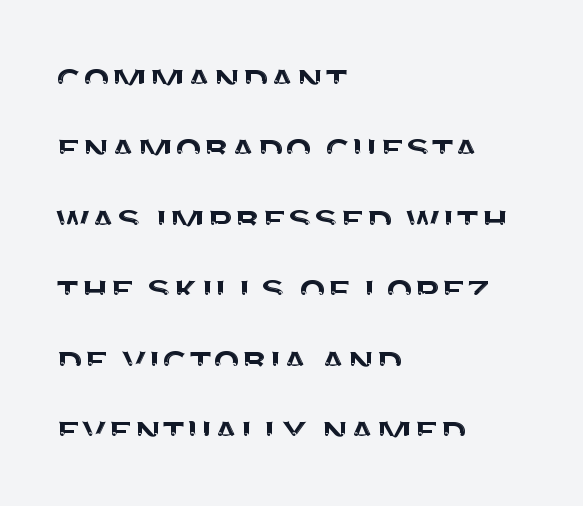
Q: Is the text italic (slanted)? A: No, it is upright.
Q: Is the typeface a serif or a sans-serif typeface? A: Sans-serif.
Q: Is the text underlined? A: No.
Q: How is the paragraph aligned? A: Left-aligned.
Q: Is the spacing between letters normal or unusually wide? A: Normal.
Q: Is the spacing between lines tight, normal or loose? A: Normal.
Q: Width (condensed, normal, or wide)? A: Normal.
Q: Stroke contrast? A: Medium.
Q: x-height? A: Large.
Q: Monospaced? A: No.
